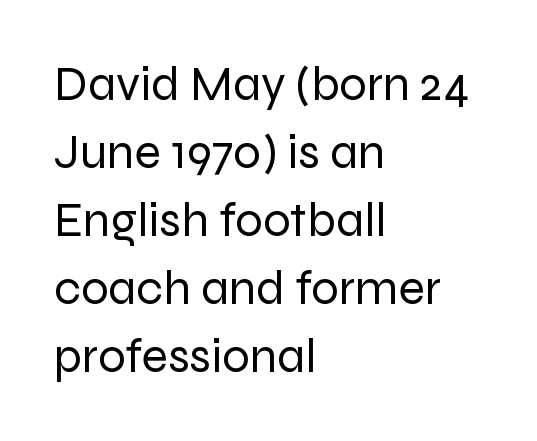
{"serif": "no", "italic": "no", "bold": "no", "weight": "regular", "width": "normal", "stroke_contrast": "low", "x_height": "medium", "monospaced": "no", "underline": "no", "align": "left", "line_spacing": "normal", "line_spacing_ratio": 1.39, "letter_spacing": "normal", "letter_spacing_em": 0.0, "glyph_px": 49}
